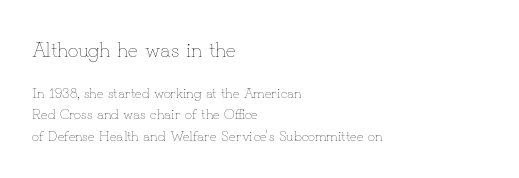
The image shows 21 px text type, upright; set left-aligned, normal line spacing (1.53x), normal letter spacing, not underlined; the first (top) block is 1.5x larger.
